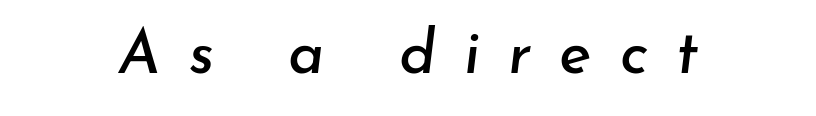
The image shows 61 px text type, italic (leaning right); set unusually wide letter spacing (+0.46 em), not underlined; low stroke contrast and a small x-height.
